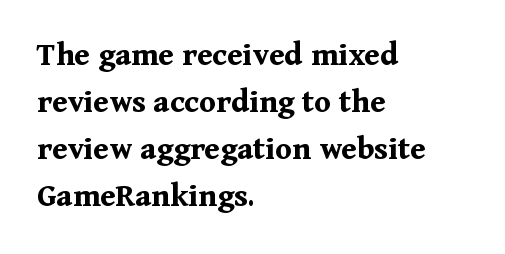
Q: Is the text bold? A: Yes.
Q: Is the text italic (slanted)? A: No, it is upright.
Q: Is the typeface a serif or a sans-serif typeface? A: Serif.
Q: Is the text underlined? A: No.
Q: How is the paragraph aligned? A: Left-aligned.
Q: Is the spacing between letters normal or unusually wide? A: Normal.
Q: Is the spacing between lines tight, normal or loose? A: Normal.
Q: Width (condensed, normal, or wide)? A: Normal.
Q: Stroke contrast? A: Medium.
Q: x-height? A: Medium.
Q: Monospaced? A: No.
